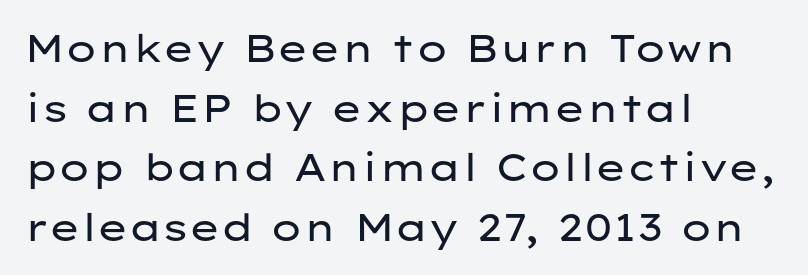
{"serif": "no", "italic": "no", "bold": "no", "weight": "regular", "width": "wide", "stroke_contrast": "low", "x_height": "medium", "monospaced": "no", "underline": "no", "align": "left", "line_spacing": "normal", "line_spacing_ratio": 1.57, "letter_spacing": "normal", "letter_spacing_em": 0.0, "glyph_px": 38}
